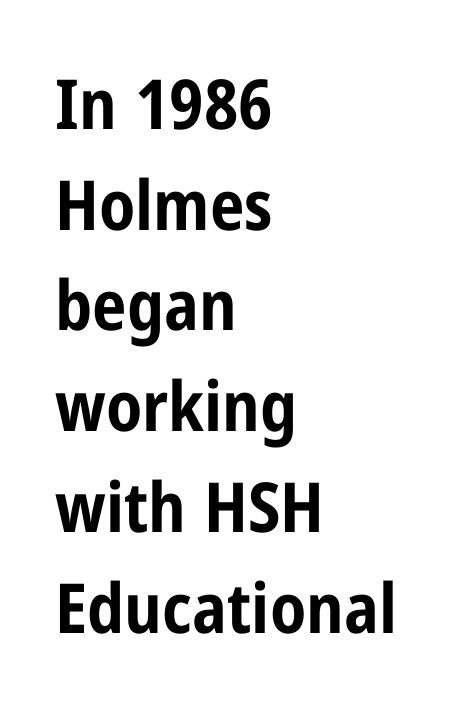
Q: Is the text bold? A: Yes.
Q: Is the text italic (slanted)? A: No, it is upright.
Q: Is the typeface a serif or a sans-serif typeface? A: Sans-serif.
Q: Is the text underlined? A: No.
Q: How is the paragraph aligned? A: Left-aligned.
Q: Is the spacing between letters normal or unusually wide? A: Normal.
Q: Is the spacing between lines tight, normal or loose? A: Normal.
Q: Width (condensed, normal, or wide)? A: Condensed.
Q: Stroke contrast? A: Low.
Q: x-height? A: Medium.
Q: Monospaced? A: No.
